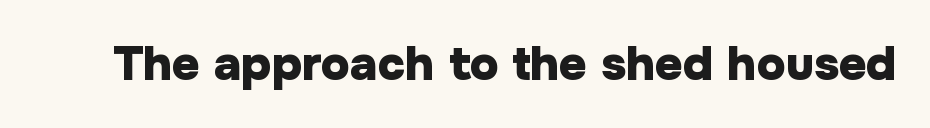
{"serif": "no", "italic": "no", "bold": "yes", "weight": "heavy", "width": "normal", "stroke_contrast": "low", "x_height": "medium", "monospaced": "no", "underline": "no", "letter_spacing": "normal", "letter_spacing_em": 0.0, "glyph_px": 48}
